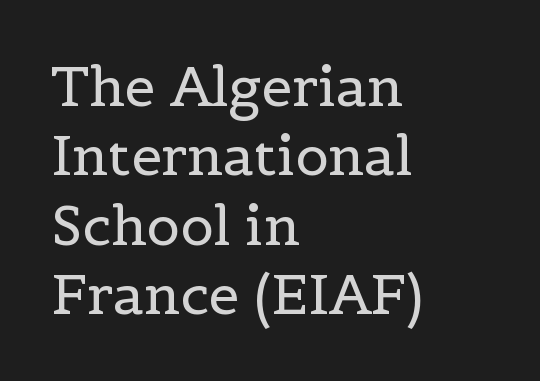
If you drew a ruler down the left edge, every line would touch it. Plain, unruled lines of type. Think of a printed novel: that variable character pitch is what you see here. A typesetter would mark this as roman, not italic. Does the leading feel generous? No, just average. A quiet, ordinary-to-light weight characterises the typeface.
